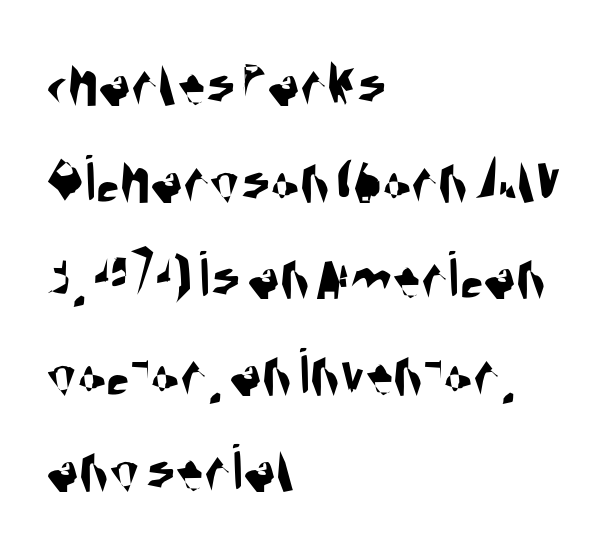
To sum up the face: it is a sans, with no serifs. Left-aligned paragraph, ragged on the right. Inter-character spacing is left at the font's built-in metrics. A typesetter would call this proportional, since set widths differ per character. Plain, unruled lines of type.
